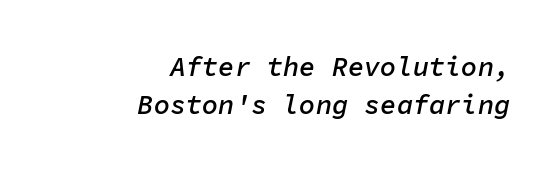
How heavy is the stroke? Medium-heavy — a semibold, shy of bold. In terms of posture, this sample is oblique. Inter-character spacing is left at the font's built-in metrics. Teacher's note: observe the even right margin — that is flush-right alignment.
